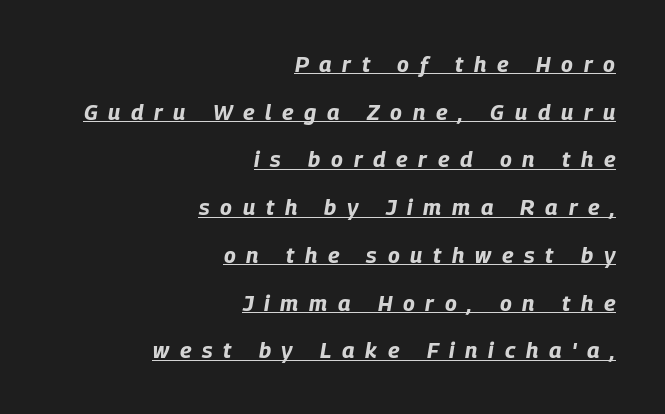
The image shows 22 px bold type, italic (leaning right); set right-aligned, loose line spacing (2.17x), unusually wide letter spacing (+0.49 em), underlined.
